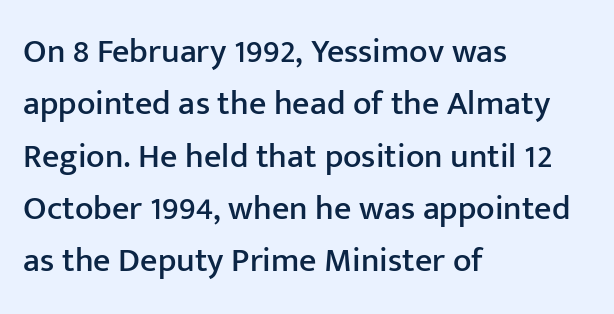
Note the varied advance widths — an 'i' is clearly narrower than an 'm'. Notice how the stems are strictly vertical — no italics here. Descender tails drop into unmarked territory. The designer left line spacing at the default. What stands out about the letter spacing? Nothing — it is the standard amount. Typeset ragged right — the left edge is the straight one.
